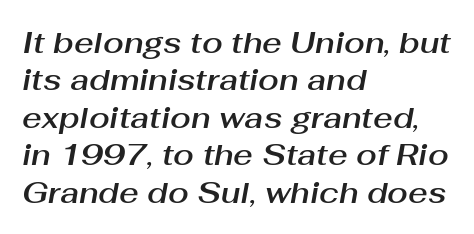
The image shows 30 px text type, italic (leaning right); set left-aligned, normal line spacing (1.25x), normal letter spacing, not underlined; medium stroke contrast and a medium x-height.
